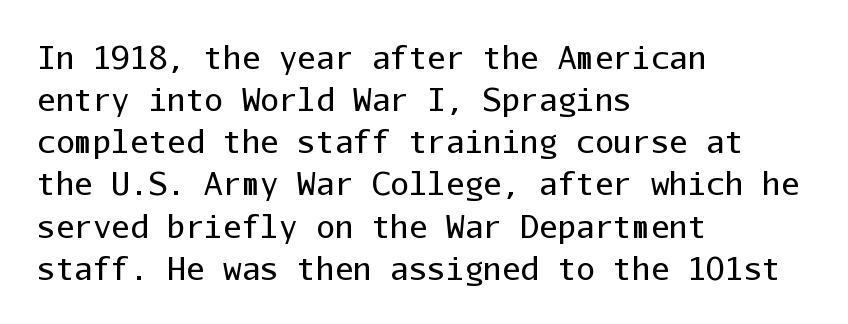
The image shows 31 px regular-weight sans-serif type, upright, monospaced; set left-aligned, normal line spacing (1.36x), normal letter spacing, not underlined; low stroke contrast and a medium x-height.
